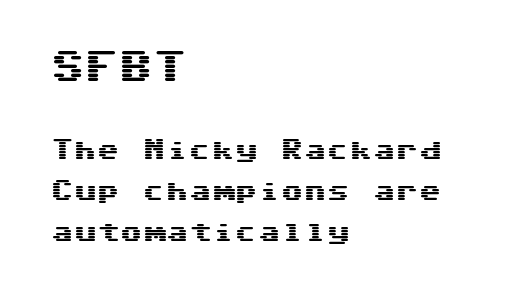
Q: Is the text italic (slanted)? A: No, it is upright.
Q: Is the typeface a serif or a sans-serif typeface? A: Sans-serif.
Q: Is the text underlined? A: No.
Q: How is the paragraph aligned? A: Left-aligned.
Q: Is the spacing between letters normal or unusually wide? A: Normal.
Q: Which block of text is set in a larger size, the first (top) or the second (bottom)? A: The first (top) one.
Q: Width (condensed, normal, or wide)? A: Wide.
Q: Stroke contrast? A: Medium.
Q: x-height? A: Medium.
Q: Monospaced? A: Yes.
